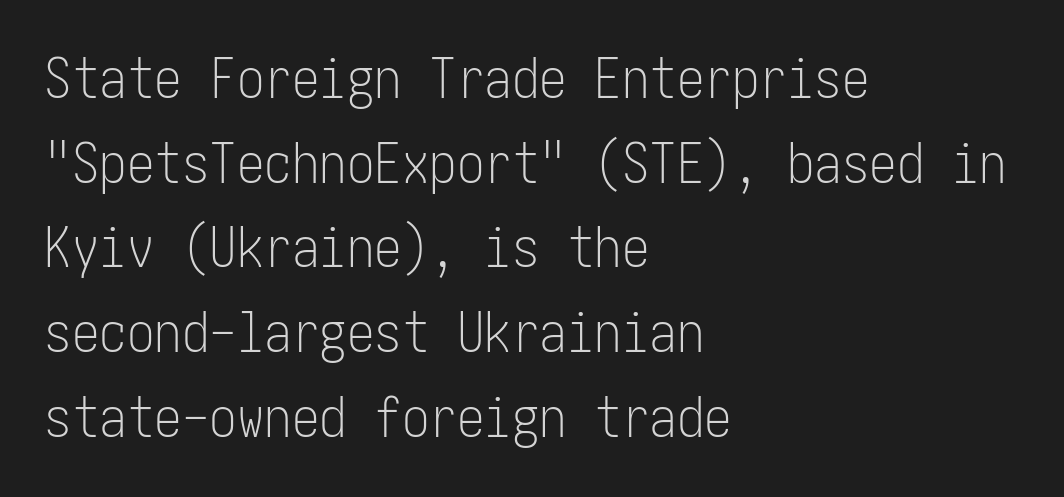
Q: Is the text bold? A: No.
Q: Is the text italic (slanted)? A: No, it is upright.
Q: Is the typeface a serif or a sans-serif typeface? A: Sans-serif.
Q: Is the text underlined? A: No.
Q: How is the paragraph aligned? A: Left-aligned.
Q: Is the spacing between letters normal or unusually wide? A: Normal.
Q: Is the spacing between lines tight, normal or loose? A: Normal.
Q: Width (condensed, normal, or wide)? A: Condensed.
Q: Stroke contrast? A: Low.
Q: x-height? A: Medium.
